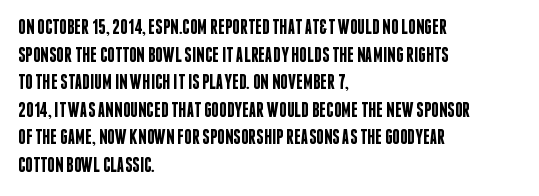
Q: Is the text bold? A: Semi-bold.
Q: Is the text italic (slanted)? A: No, it is upright.
Q: Is the text underlined? A: No.
Q: How is the paragraph aligned? A: Left-aligned.
Q: Is the spacing between letters normal or unusually wide? A: Normal.
Q: Is the spacing between lines tight, normal or loose? A: Normal.
